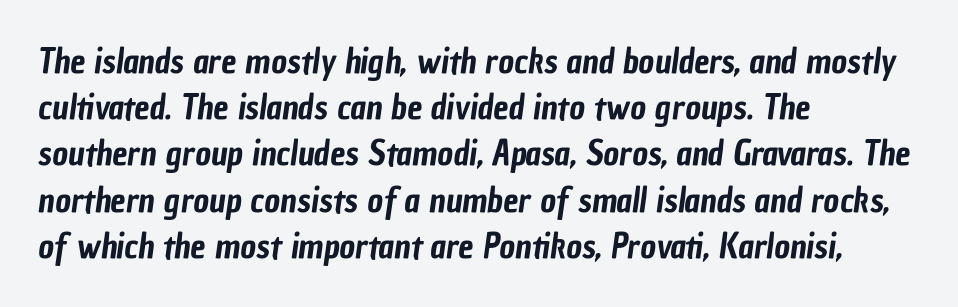
Q: Is the typeface a serif or a sans-serif typeface? A: Sans-serif.
Q: Is the text underlined? A: No.
Q: How is the paragraph aligned? A: Left-aligned.
Q: Is the spacing between letters normal or unusually wide? A: Normal.
Q: Is the spacing between lines tight, normal or loose? A: Normal.
Q: Width (condensed, normal, or wide)? A: Condensed.
Q: Stroke contrast? A: Low.
Q: x-height? A: Medium.
Q: Monospaced? A: No.
